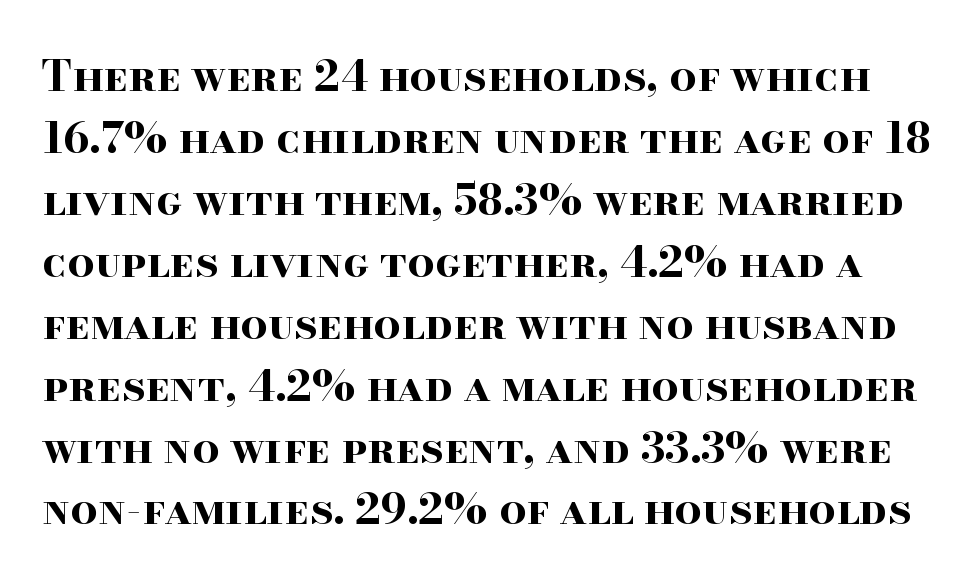
{"serif": "yes", "italic": "no", "bold": "yes", "weight": "bold", "width": "wide", "stroke_contrast": "high", "x_height": "small", "monospaced": "no", "underline": "no", "line_spacing": "normal", "line_spacing_ratio": 1.44, "letter_spacing": "normal", "letter_spacing_em": 0.0, "glyph_px": 43}
